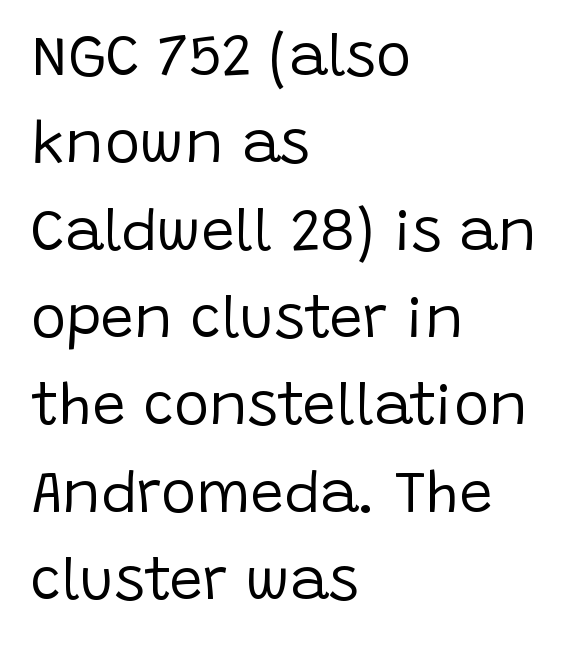
{"serif": "no", "italic": "no", "bold": "no", "weight": "regular", "width": "normal", "stroke_contrast": "low", "x_height": "large", "monospaced": "no", "underline": "no", "align": "left", "line_spacing": "normal", "line_spacing_ratio": 1.48, "letter_spacing": "normal", "letter_spacing_em": 0.0, "glyph_px": 59}
